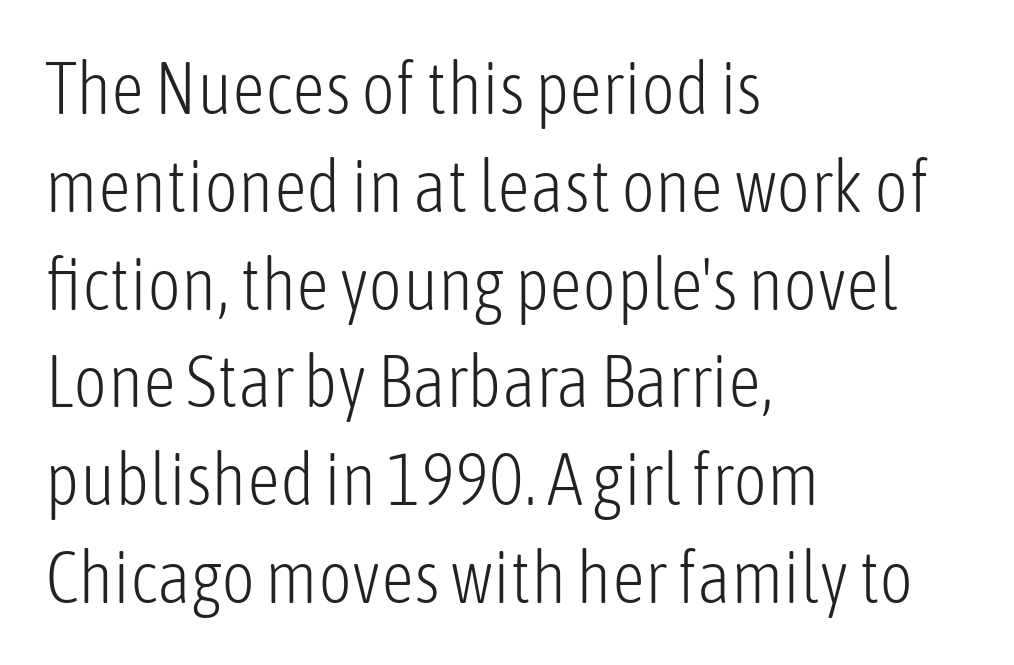
Weight class: somewhere from thin through regular. A typesetter would label this face a sans. The letters sit at their default tracking, neither squeezed nor spread. Compared with a centered layout, this one pins lines to the left instead. This rendering features lettering with no underline. Is this a fixed-width face? No — the glyphs have proportional, varying widths.
